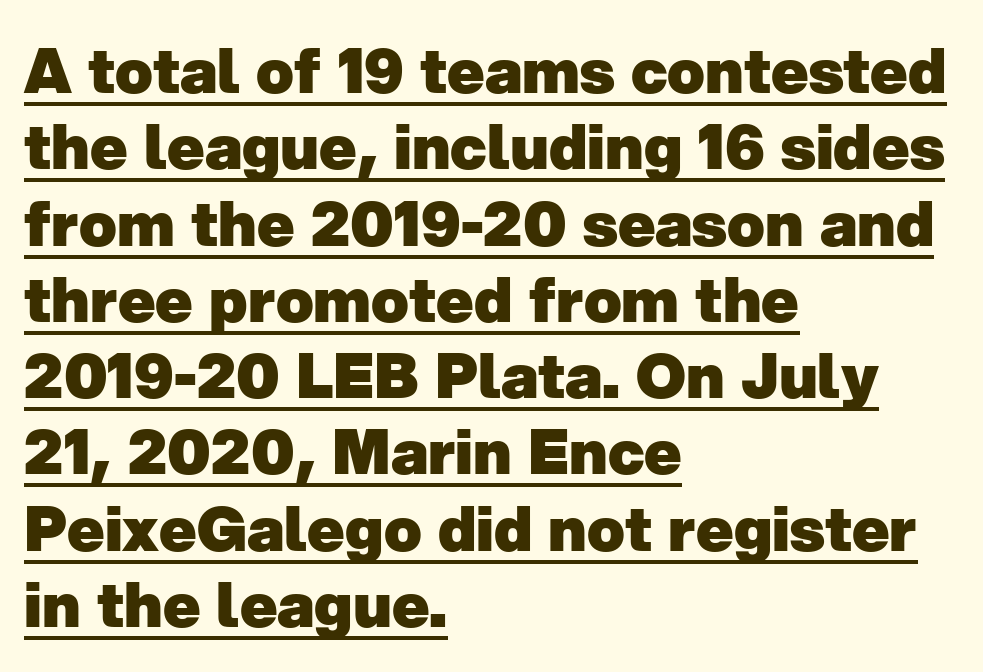
{"serif": "no", "bold": "yes", "weight": "heavy", "width": "normal", "stroke_contrast": "low", "x_height": "medium", "monospaced": "no", "underline": "yes", "align": "left", "line_spacing_ratio": 1.23, "letter_spacing": "normal", "letter_spacing_em": 0.0, "glyph_px": 62}
